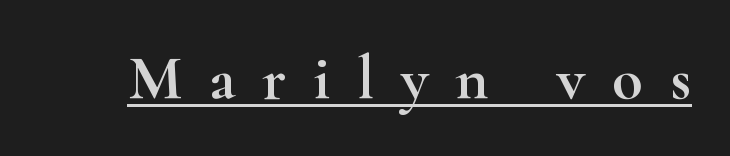
{"serif": "yes", "italic": "no", "width": "wide", "stroke_contrast": "high", "x_height": "small", "monospaced": "no", "underline": "yes", "letter_spacing": "wide", "letter_spacing_em": 0.43, "glyph_px": 63}
